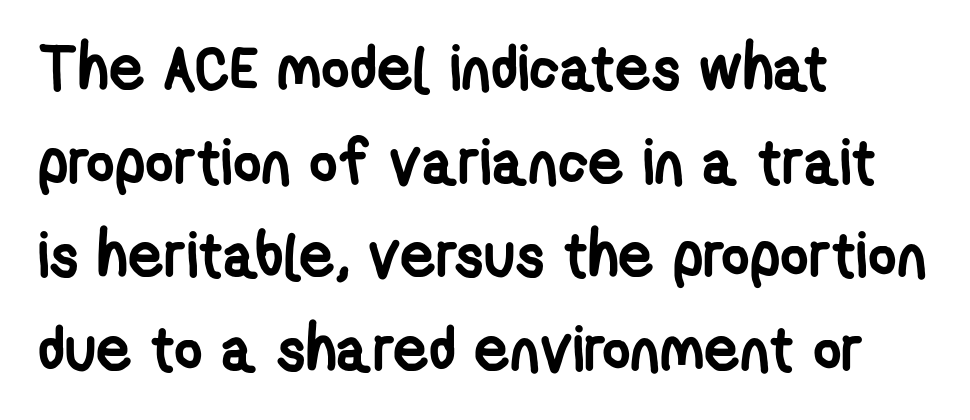
{"serif": "no", "bold": "yes", "weight": "semibold", "width": "condensed", "stroke_contrast": "low", "x_height": "medium", "monospaced": "no", "underline": "no", "align": "left", "line_spacing": "normal", "line_spacing_ratio": 1.51, "letter_spacing": "normal", "letter_spacing_em": 0.0, "glyph_px": 62}
